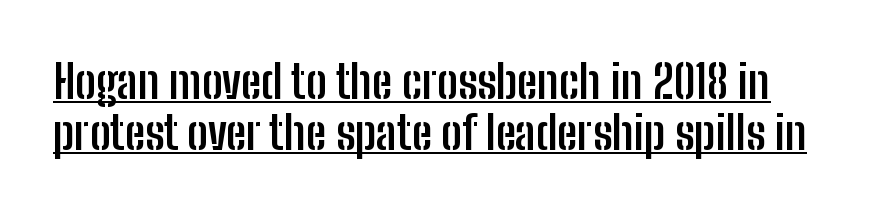
{"serif": "no", "italic": "no", "bold": "yes", "weight": "semibold", "width": "condensed", "stroke_contrast": "low", "x_height": "medium", "monospaced": "no", "underline": "yes", "line_spacing": "tight", "line_spacing_ratio": 1.1, "letter_spacing": "normal", "letter_spacing_em": 0.0, "glyph_px": 46}
